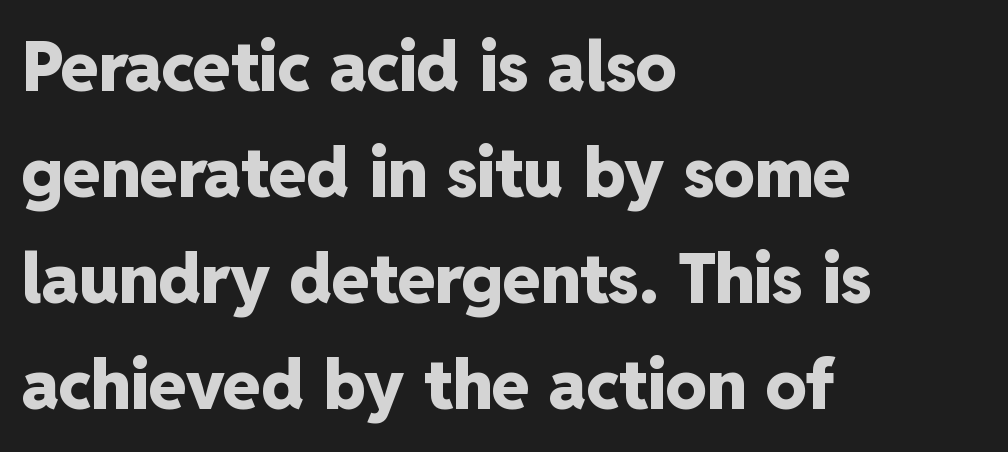
{"serif": "no", "italic": "no", "bold": "yes", "weight": "heavy", "width": "normal", "stroke_contrast": "low", "x_height": "medium", "monospaced": "no", "underline": "no", "align": "left", "line_spacing": "normal", "line_spacing_ratio": 1.56, "letter_spacing": "normal", "letter_spacing_em": 0.0, "glyph_px": 68}
